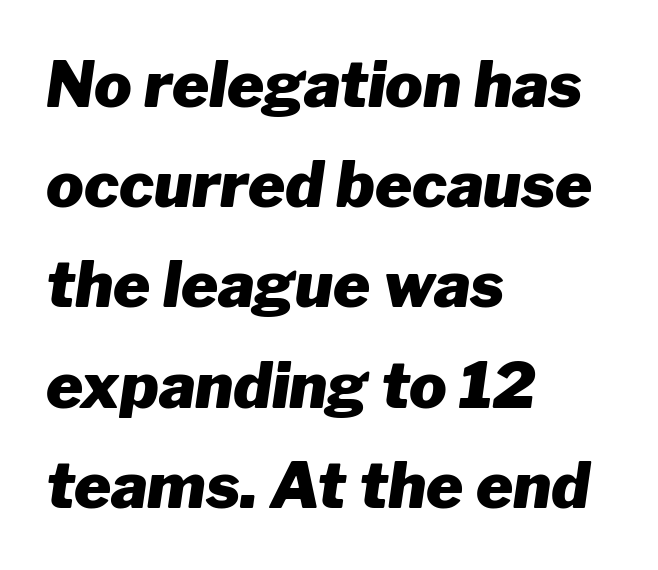
The image shows 63 px heavy type, italic (leaning right); set left-aligned, normal line spacing (1.59x), normal letter spacing, not underlined; low stroke contrast and a medium x-height.
